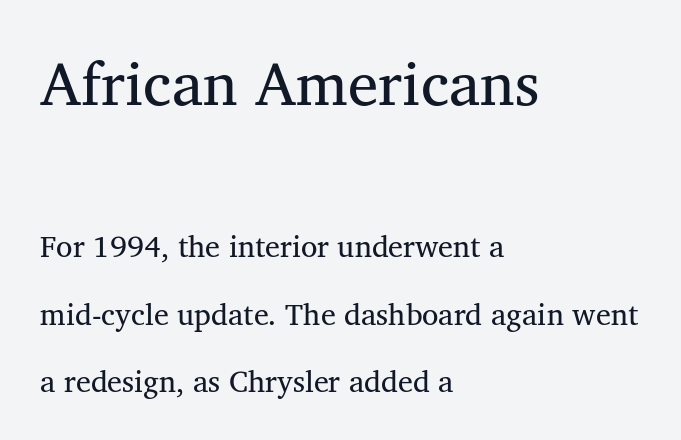
Spacing between characters is what you'd get straight out of the box. Each letter's strokes conclude with small projecting serifs. Any mark beneath the type? The region is blank. Unbolded letterforms with no extra heft.
